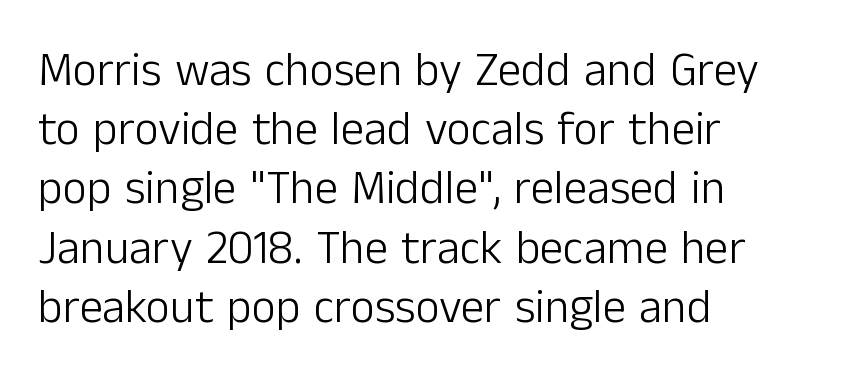
The image shows 47 px light sans-serif type, upright; set left-aligned, normal line spacing (1.26x), normal letter spacing, not underlined; low stroke contrast and a medium x-height.
